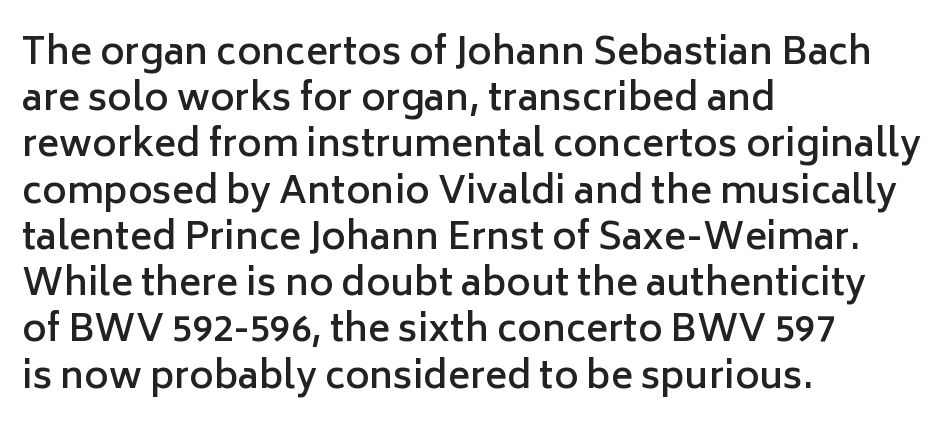
{"serif": "no", "italic": "no", "bold": "semi", "weight": "semibold", "width": "normal", "stroke_contrast": "low", "x_height": "medium", "monospaced": "no", "underline": "no", "align": "left", "line_spacing": "normal", "line_spacing_ratio": 1.25, "letter_spacing": "normal", "letter_spacing_em": 0.0, "glyph_px": 37}
